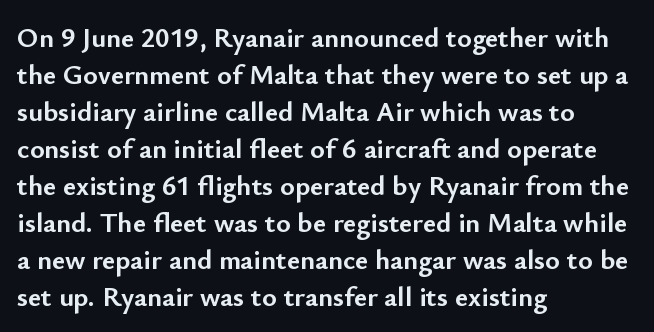
Q: Is the text bold? A: Yes.
Q: Is the text italic (slanted)? A: No, it is upright.
Q: Is the typeface a serif or a sans-serif typeface? A: Sans-serif.
Q: Is the text underlined? A: No.
Q: How is the paragraph aligned? A: Left-aligned.
Q: Is the spacing between letters normal or unusually wide? A: Normal.
Q: Is the spacing between lines tight, normal or loose? A: Normal.
Q: Width (condensed, normal, or wide)? A: Normal.
Q: Stroke contrast? A: Low.
Q: x-height? A: Small.
Q: Monospaced? A: No.
